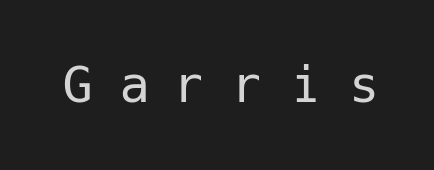
Q: Is the text bold? A: No.
Q: Is the text italic (slanted)? A: No, it is upright.
Q: Is the typeface a serif or a sans-serif typeface? A: Sans-serif.
Q: Is the text underlined? A: No.
Q: Is the spacing between letters normal or unusually wide? A: Unusually wide.
Q: Width (condensed, normal, or wide)? A: Normal.
Q: Stroke contrast? A: Low.
Q: x-height? A: Medium.
